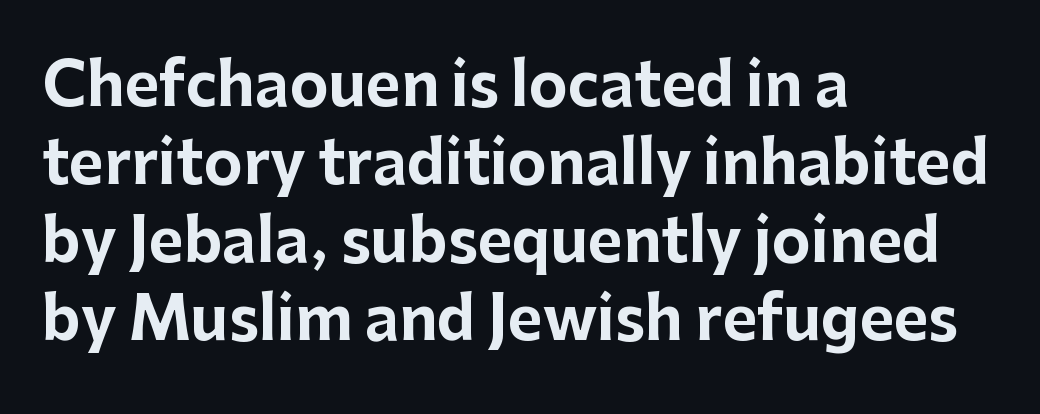
Q: Is the text bold? A: Yes.
Q: Is the text italic (slanted)? A: No, it is upright.
Q: Is the typeface a serif or a sans-serif typeface? A: Sans-serif.
Q: Is the text underlined? A: No.
Q: How is the paragraph aligned? A: Left-aligned.
Q: Is the spacing between letters normal or unusually wide? A: Normal.
Q: Is the spacing between lines tight, normal or loose? A: Normal.
Q: Width (condensed, normal, or wide)? A: Normal.
Q: Stroke contrast? A: Low.
Q: x-height? A: Medium.
Q: Monospaced? A: No.
